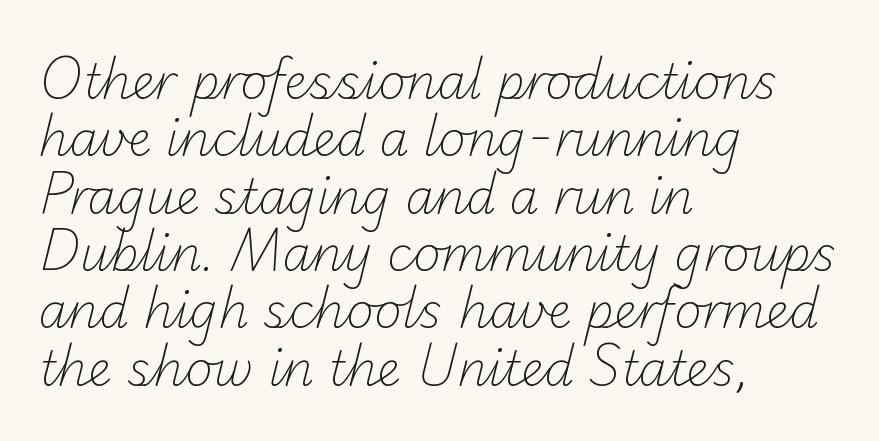
The image shows 47 px light sans-serif type; set left-aligned, line spacing 1.22x, normal letter spacing, not underlined; low stroke contrast and a small x-height.
